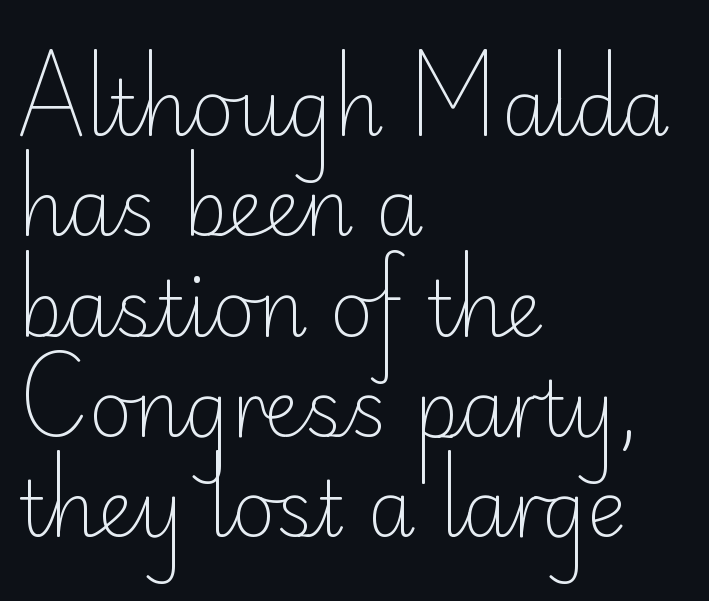
The image shows 76 px light sans-serif type, upright; set left-aligned, normal line spacing (1.32x), normal letter spacing, not underlined; low stroke contrast and a small x-height.
